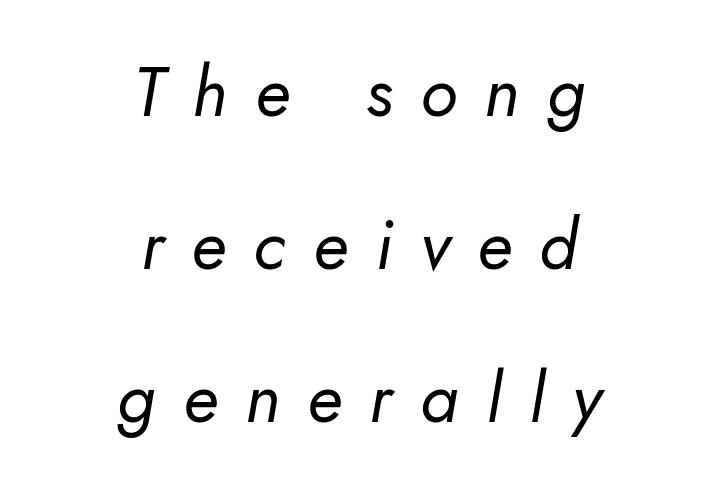
Q: Is the text bold? A: No.
Q: Is the text italic (slanted)? A: Yes, it leans right by about 10 degrees.
Q: Is the text underlined? A: No.
Q: How is the paragraph aligned? A: Centered.
Q: Is the spacing between letters normal or unusually wide? A: Unusually wide.
Q: Is the spacing between lines tight, normal or loose? A: Loose.
Q: Width (condensed, normal, or wide)? A: Normal.
Q: Stroke contrast? A: Low.
Q: x-height? A: Small.
Q: Monospaced? A: No.
